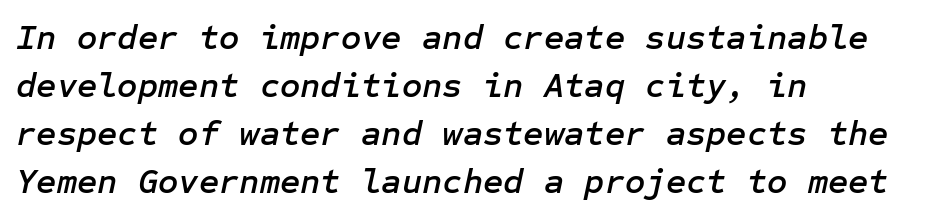
{"italic": "yes", "lean": "right", "slant_degrees": 12, "width": "normal", "stroke_contrast": "low", "x_height": "medium", "underline": "no", "align": "left", "line_spacing": "normal", "line_spacing_ratio": 1.37, "letter_spacing": "normal", "letter_spacing_em": 0.0, "glyph_px": 35}
